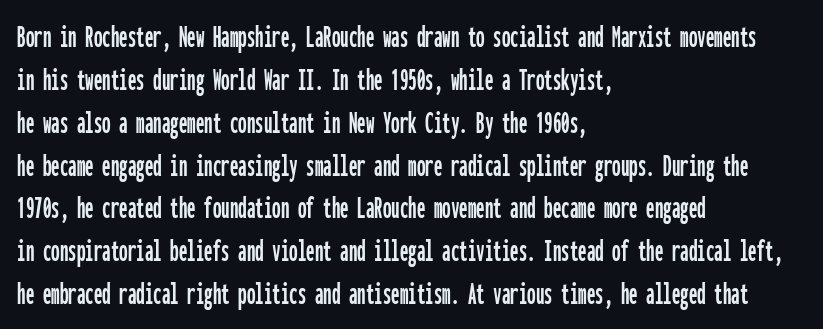
{"serif": "no", "italic": "no", "width": "condensed", "stroke_contrast": "low", "x_height": "medium", "monospaced": "yes", "underline": "no", "align": "left", "line_spacing": "normal", "line_spacing_ratio": 1.26, "letter_spacing": "normal", "letter_spacing_em": 0.0, "glyph_px": 34}
